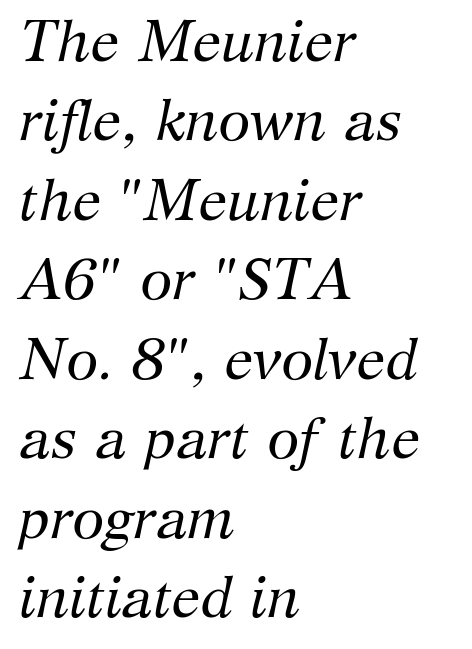
Successive baselines arrive at the customary interval. Nothing heavy about these letters — not bold at all. What stands out about the letter spacing? Nothing — it is the standard amount. Has an underline been added? It has not. The passage shown leans; its letterforms are oblique. Unlike a clean sans, this face finishes its strokes with serifs.
